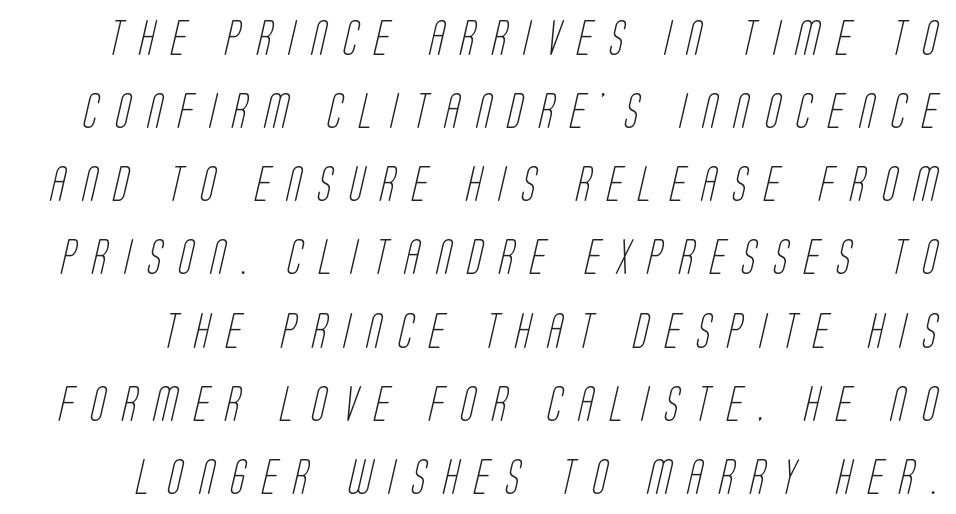
{"serif": "no", "bold": "no", "weight": "light", "width": "condensed", "stroke_contrast": "low", "x_height": "large", "monospaced": "no", "underline": "no", "line_spacing": "loose", "line_spacing_ratio": 2.09, "letter_spacing": "wide", "letter_spacing_em": 0.47, "glyph_px": 35}
